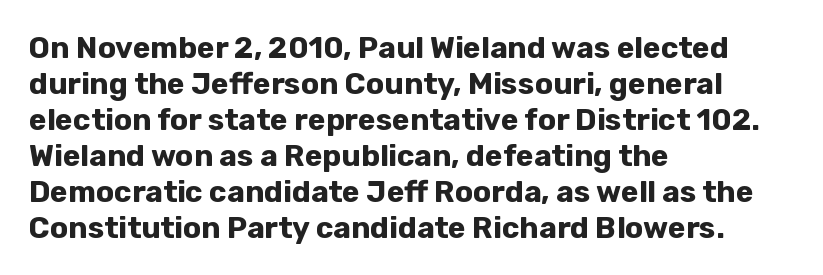
Q: Is the text bold? A: Yes.
Q: Is the text italic (slanted)? A: No, it is upright.
Q: Is the typeface a serif or a sans-serif typeface? A: Sans-serif.
Q: Is the text underlined? A: No.
Q: How is the paragraph aligned? A: Left-aligned.
Q: Is the spacing between letters normal or unusually wide? A: Normal.
Q: Width (condensed, normal, or wide)? A: Normal.
Q: Stroke contrast? A: Low.
Q: x-height? A: Medium.
Q: Monospaced? A: No.
